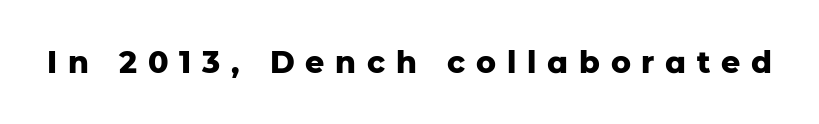
{"serif": "no", "italic": "no", "bold": "yes", "weight": "heavy", "width": "normal", "stroke_contrast": "low", "x_height": "medium", "monospaced": "no", "underline": "no", "letter_spacing": "wide", "letter_spacing_em": 0.36, "glyph_px": 30}
